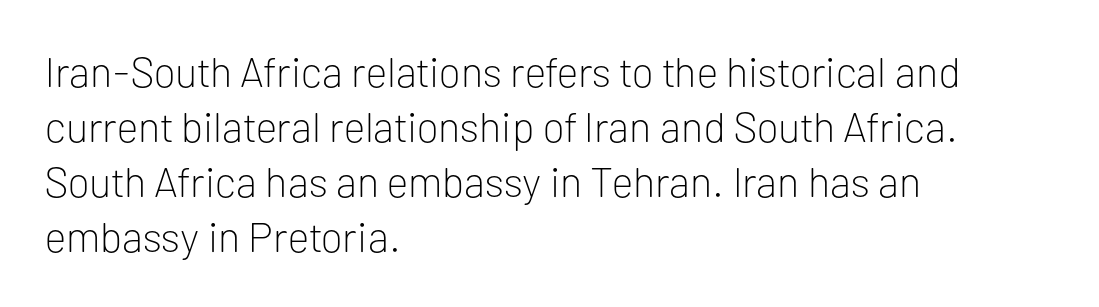
Q: Is the text bold? A: No.
Q: Is the text italic (slanted)? A: No, it is upright.
Q: Is the typeface a serif or a sans-serif typeface? A: Sans-serif.
Q: Is the text underlined? A: No.
Q: How is the paragraph aligned? A: Left-aligned.
Q: Is the spacing between letters normal or unusually wide? A: Normal.
Q: Is the spacing between lines tight, normal or loose? A: Normal.
Q: Width (condensed, normal, or wide)? A: Normal.
Q: Stroke contrast? A: Low.
Q: x-height? A: Medium.
Q: Monospaced? A: No.
